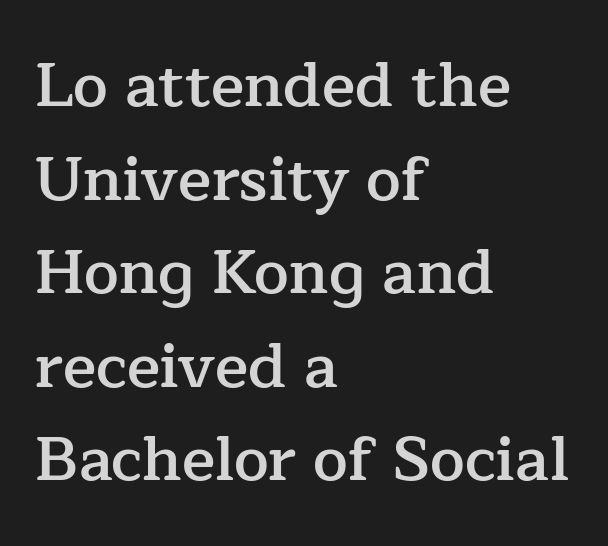
Q: Is the text bold? A: Semi-bold.
Q: Is the text italic (slanted)? A: No, it is upright.
Q: Is the typeface a serif or a sans-serif typeface? A: Serif.
Q: Is the text underlined? A: No.
Q: How is the paragraph aligned? A: Left-aligned.
Q: Is the spacing between letters normal or unusually wide? A: Normal.
Q: Is the spacing between lines tight, normal or loose? A: Normal.
Q: Width (condensed, normal, or wide)? A: Normal.
Q: Stroke contrast? A: Low.
Q: x-height? A: Medium.
Q: Monospaced? A: No.
